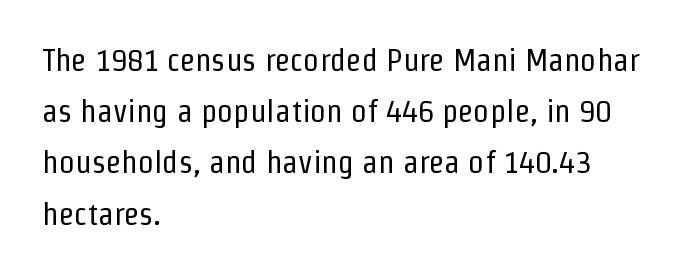
Q: Is the text bold? A: No.
Q: Is the text italic (slanted)? A: No, it is upright.
Q: Is the typeface a serif or a sans-serif typeface? A: Sans-serif.
Q: Is the text underlined? A: No.
Q: How is the paragraph aligned? A: Left-aligned.
Q: Is the spacing between letters normal or unusually wide? A: Normal.
Q: Is the spacing between lines tight, normal or loose? A: Normal.
Q: Width (condensed, normal, or wide)? A: Condensed.
Q: Stroke contrast? A: Low.
Q: x-height? A: Medium.
Q: Monospaced? A: No.
